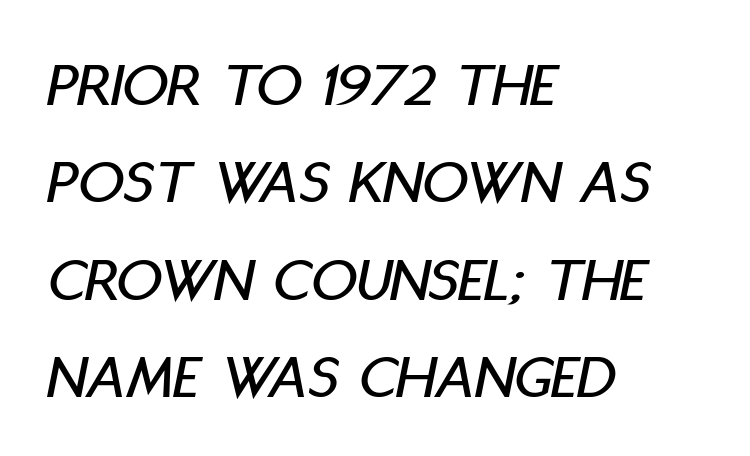
The image shows 64 px condensed type, italic (leaning right); set left-aligned, normal line spacing (1.52x), normal letter spacing, not underlined; low stroke contrast and a large x-height.
